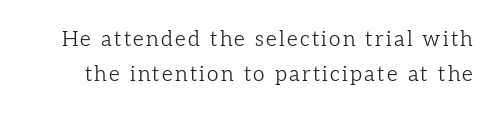
The image shows 21 px text type, upright; set normal line spacing (1.66x), not underlined.
